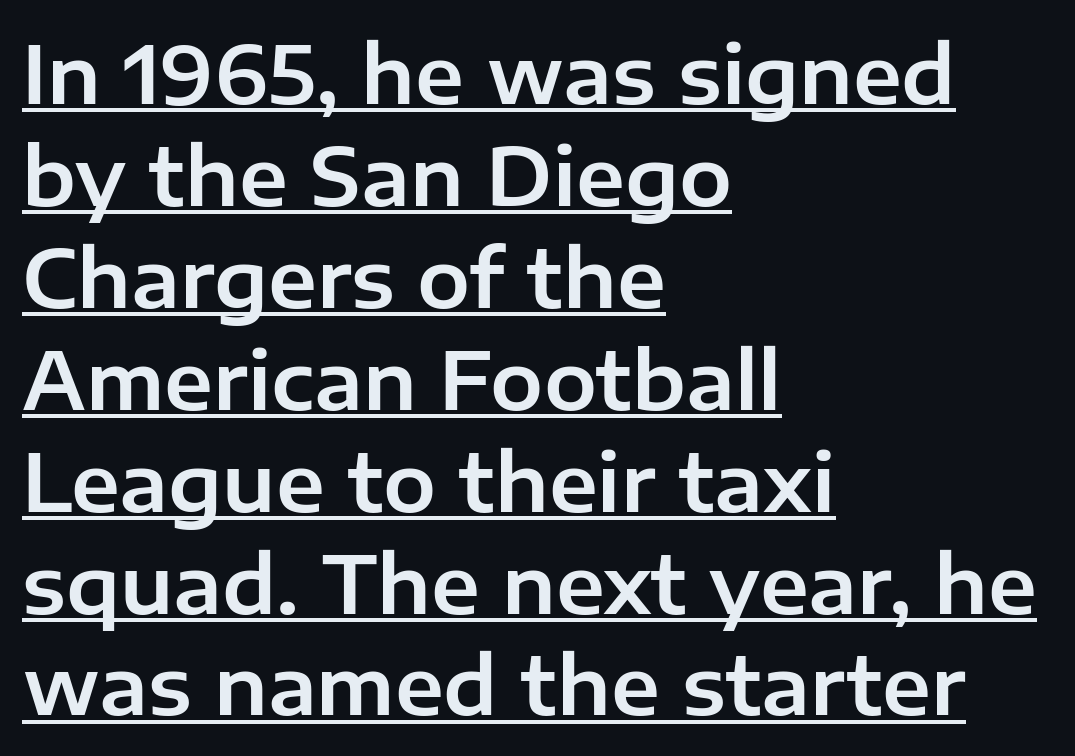
The image shows 79 px sans-serif type, upright; set left-aligned, normal line spacing (1.29x), normal letter spacing, underlined; low stroke contrast and a medium x-height.
